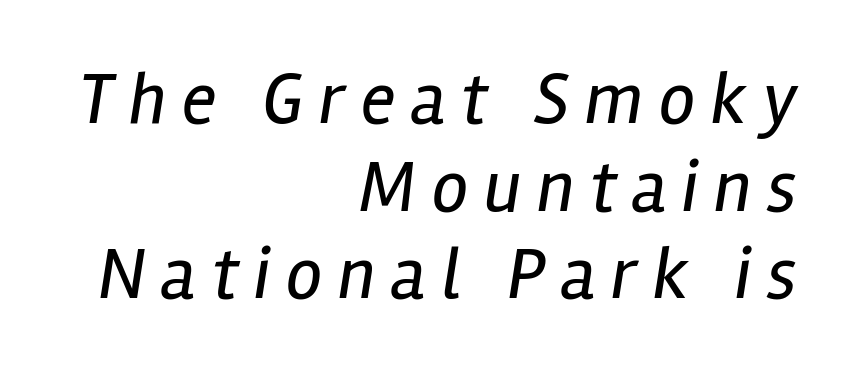
Proportional: the letters do not fall into vertical columns. Glance below the letters and you will spot only blank space. The whole block is typeset with a tilt. The strokes carry an ordinary text weight at most. The tracking reads as deliberately expanded to a designer's eye.
